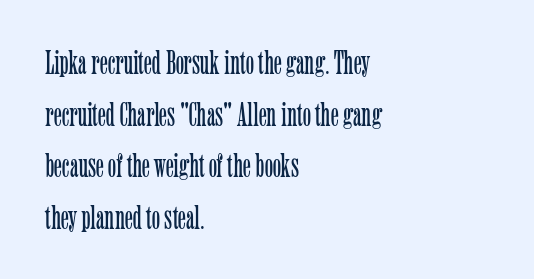
Q: Is the text bold? A: No.
Q: Is the text italic (slanted)? A: No, it is upright.
Q: Is the typeface a serif or a sans-serif typeface? A: Serif.
Q: Is the text underlined? A: No.
Q: How is the paragraph aligned? A: Left-aligned.
Q: Is the spacing between letters normal or unusually wide? A: Normal.
Q: Is the spacing between lines tight, normal or loose? A: Normal.
Q: Width (condensed, normal, or wide)? A: Condensed.
Q: Stroke contrast? A: Low.
Q: x-height? A: Medium.
Q: Monospaced? A: No.
